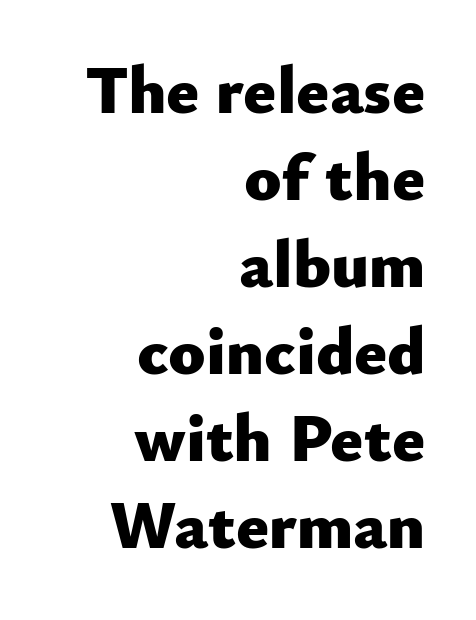
{"serif": "no", "italic": "no", "bold": "yes", "weight": "heavy", "width": "normal", "stroke_contrast": "low", "x_height": "small", "monospaced": "no", "underline": "no", "align": "right", "line_spacing": "normal", "line_spacing_ratio": 1.28, "letter_spacing": "normal", "letter_spacing_em": 0.0, "glyph_px": 68}
